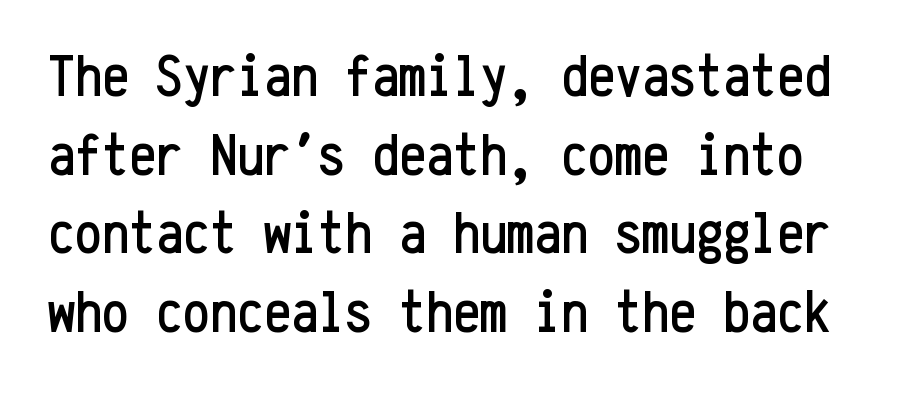
{"serif": "no", "italic": "no", "width": "condensed", "stroke_contrast": "low", "x_height": "medium", "monospaced": "yes", "underline": "no", "line_spacing": "normal", "line_spacing_ratio": 1.31, "letter_spacing": "normal", "letter_spacing_em": 0.0, "glyph_px": 60}
